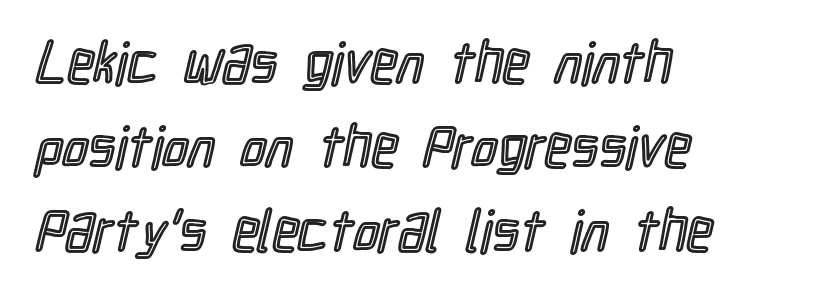
Lines of text with bare space underneath. Words appear dense and cohesive because spacing is normal. In CSS terms this would be text-align: left. You could not count columns in this text — the font is proportionally spaced. Vertically, the passage feels balanced, rows spaced as you'd expect.
